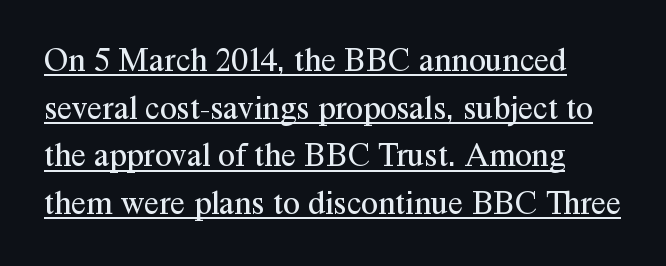
{"serif": "yes", "italic": "no", "bold": "no", "weight": "regular", "width": "normal", "stroke_contrast": "medium", "x_height": "medium", "monospaced": "no", "underline": "yes", "line_spacing": "normal", "line_spacing_ratio": 1.4, "letter_spacing": "normal", "letter_spacing_em": 0.0, "glyph_px": 34}
